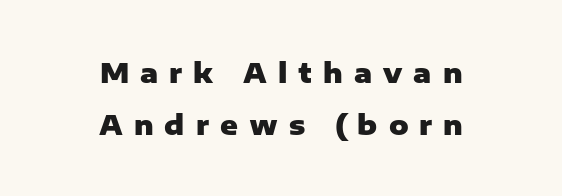
Decoration check: the copy has no underline. If you folded the block vertically in half, each line would mirror itself in length. Between one letter and the next there's a generous, obvious gap. Is the type bold? Yes — the strokes are clearly thick and heavy. Is there any slant? The stems are plumb. Loosely led — the rows are spread out.
